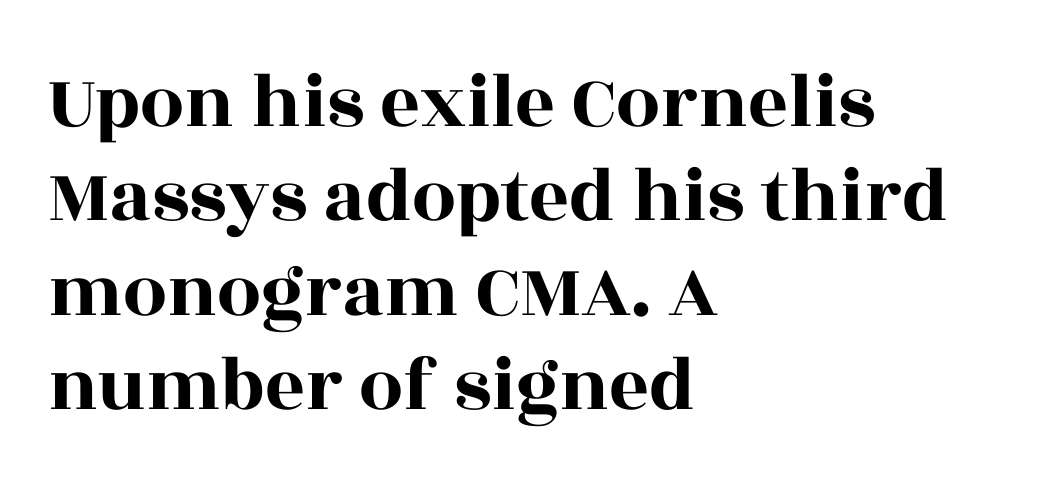
Do the letters lean? They stand straight. Type without underlining. You could call the tracking neutral — neither tight nor loose. Letterform terminals end in serifs throughout the passage. Notice how the passage keeps a crisp vertical edge on the left only. Think of a printed novel: that variable character pitch is what you see here.
